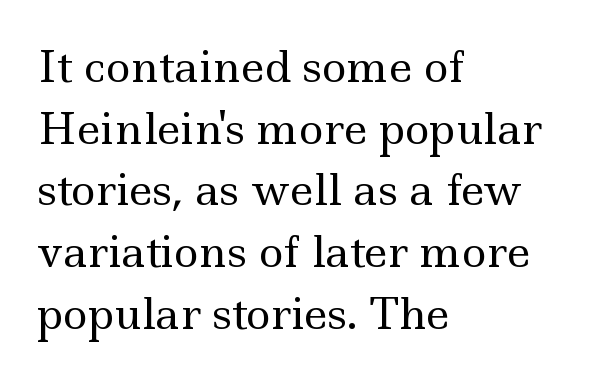
Compared with a centered layout, this one pins lines to the left instead. Think of a printed novel: that variable character pitch is what you see here. How are the letters spaced? Ordinarily, with no added tracking. One glance says typical: line gaps are just what's usual. Underlining? Definitely not there. A quiet, ordinary-to-light weight characterises the typeface.
